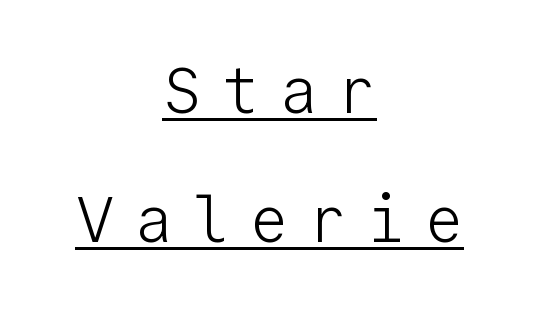
Q: Is the text bold? A: No.
Q: Is the text italic (slanted)? A: No, it is upright.
Q: Is the typeface a serif or a sans-serif typeface? A: Sans-serif.
Q: Is the text underlined? A: Yes.
Q: How is the paragraph aligned? A: Centered.
Q: Is the spacing between letters normal or unusually wide? A: Unusually wide.
Q: Is the spacing between lines tight, normal or loose? A: Loose.
Q: Width (condensed, normal, or wide)? A: Normal.
Q: Stroke contrast? A: Low.
Q: x-height? A: Medium.
Q: Monospaced? A: Yes.
